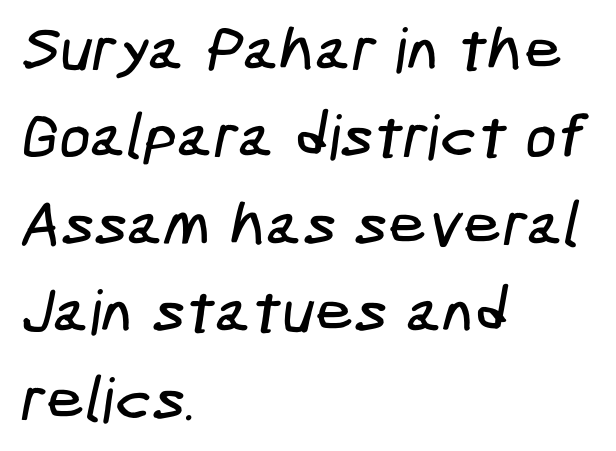
The type family on display is of the sans-serif kind. The text block is weighted toward the left margin, trailing off unevenly rightward. The line-height multiplier appears to be the usual default. Nobody drew a line under any word here.
